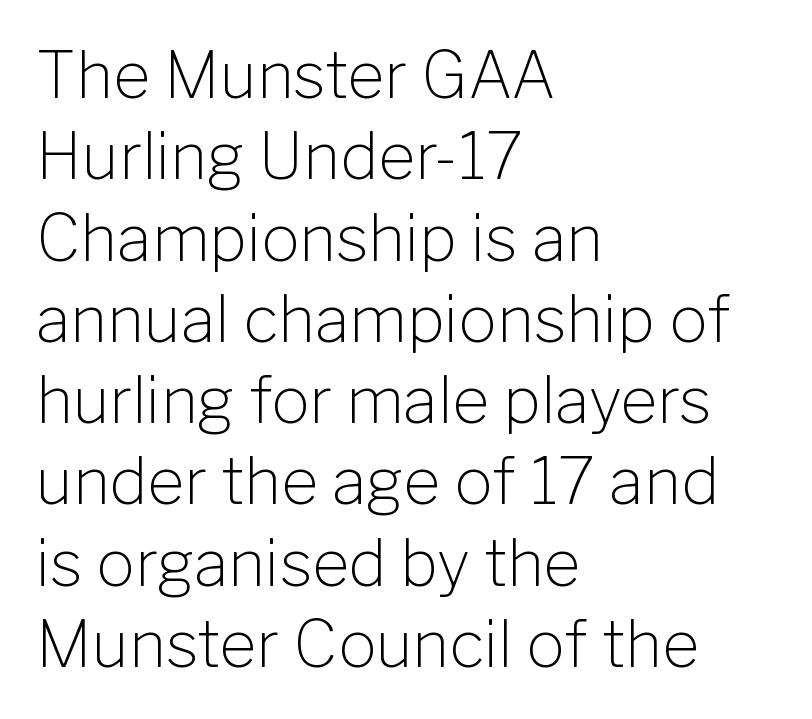
Q: Is the text bold? A: No.
Q: Is the text italic (slanted)? A: No, it is upright.
Q: Is the typeface a serif or a sans-serif typeface? A: Sans-serif.
Q: Is the text underlined? A: No.
Q: How is the paragraph aligned? A: Left-aligned.
Q: Is the spacing between letters normal or unusually wide? A: Normal.
Q: Is the spacing between lines tight, normal or loose? A: Normal.
Q: Width (condensed, normal, or wide)? A: Normal.
Q: Stroke contrast? A: Low.
Q: x-height? A: Medium.
Q: Monospaced? A: No.
